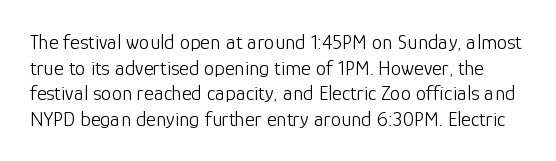
The image shows 21 px text type, upright; set line spacing 1.22x, normal letter spacing, not underlined.
